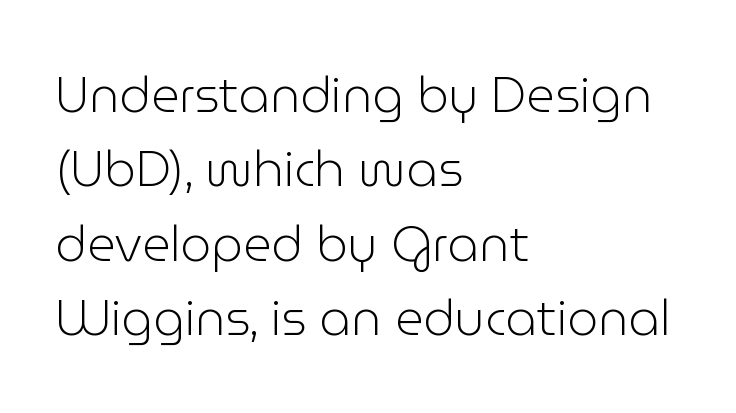
Q: Is the text bold? A: No.
Q: Is the text italic (slanted)? A: No, it is upright.
Q: Is the typeface a serif or a sans-serif typeface? A: Sans-serif.
Q: Is the text underlined? A: No.
Q: How is the paragraph aligned? A: Left-aligned.
Q: Is the spacing between letters normal or unusually wide? A: Normal.
Q: Is the spacing between lines tight, normal or loose? A: Normal.
Q: Width (condensed, normal, or wide)? A: Normal.
Q: Stroke contrast? A: Low.
Q: x-height? A: Medium.
Q: Monospaced? A: No.
